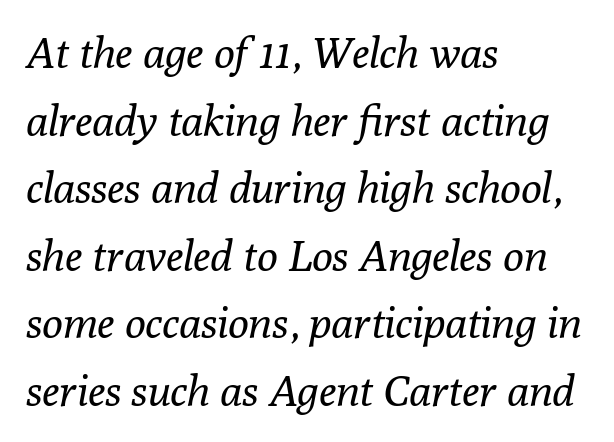
The image shows 43 px regular-weight serif type, italic (leaning right); set left-aligned, normal line spacing (1.57x), normal letter spacing, not underlined; low stroke contrast and a medium x-height.
